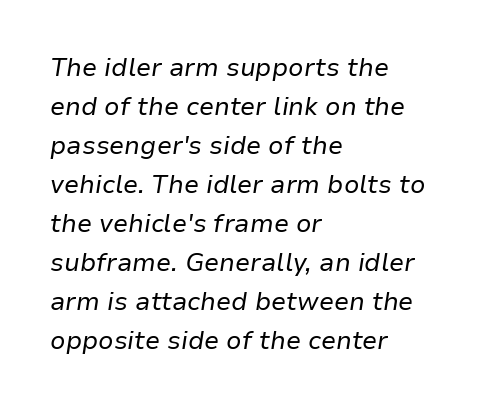
The characters are drawn with everyday or finer stroke widths. Observe the ordinary spacing: letters are neighbours, not strangers. Caption: multi-line text, flush left, ragged right. Honestly, there is no underline to notice here at all. Every character sits at an angle, as italics do. The rows are spaced the way most documents space them.
